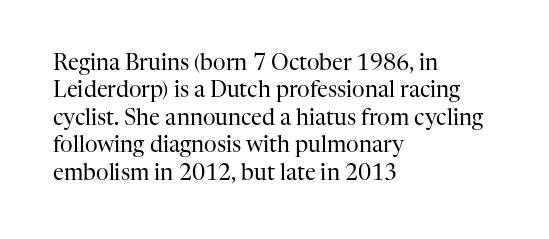
Q: Is the text bold? A: No.
Q: Is the text italic (slanted)? A: No, it is upright.
Q: Is the text underlined? A: No.
Q: How is the paragraph aligned? A: Left-aligned.
Q: Is the spacing between letters normal or unusually wide? A: Normal.
Q: Is the spacing between lines tight, normal or loose? A: Normal.
